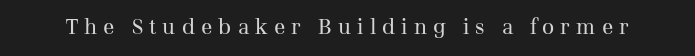
It's the straight-up-and-down kind of type. A typesetter would call this heavily tracked-out type. Heaviness? Minimal to ordinary, like unemphasized prose. Each row of text sits above clean, open space.
